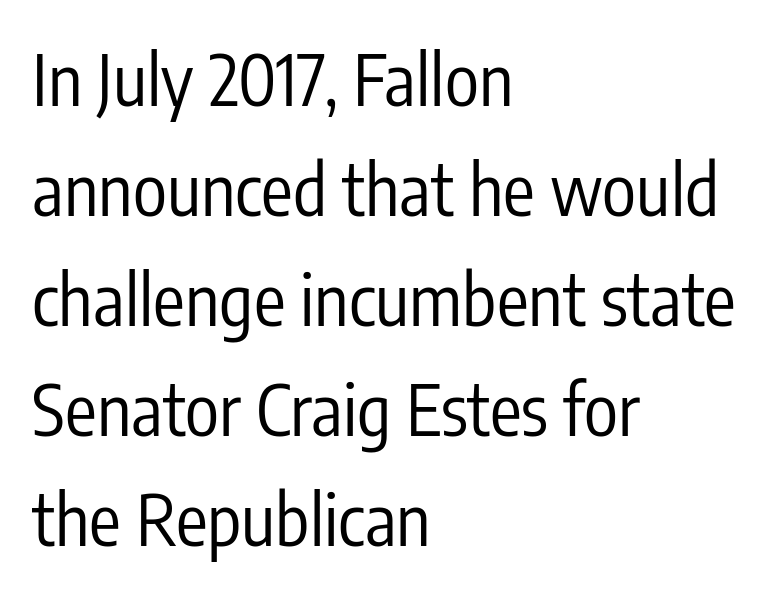
The image shows 71 px regular-weight, condensed sans-serif type, upright; set left-aligned, normal line spacing (1.55x), normal letter spacing, not underlined; low stroke contrast and a medium x-height.
